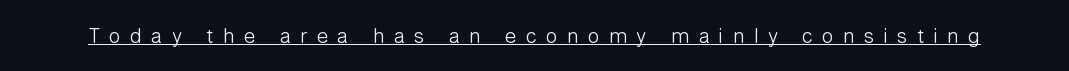
{"italic": "no", "bold": "no", "underline": "yes", "letter_spacing": "wide", "letter_spacing_em": 0.45, "glyph_px": 21}
